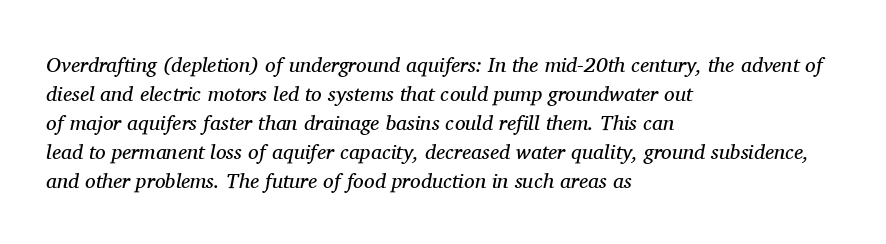
{"italic": "yes", "lean": "right", "slant_degrees": 11, "bold": "no", "underline": "no", "align": "left", "line_spacing": "normal", "line_spacing_ratio": 1.38, "letter_spacing": "normal", "letter_spacing_em": 0.0, "glyph_px": 21}
